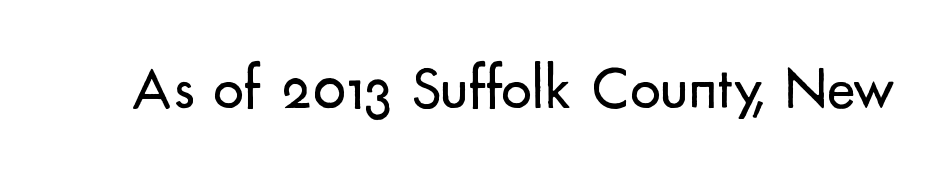
Q: Is the text bold? A: No.
Q: Is the text italic (slanted)? A: No, it is upright.
Q: Is the typeface a serif or a sans-serif typeface? A: Sans-serif.
Q: Is the text underlined? A: No.
Q: Is the spacing between letters normal or unusually wide? A: Normal.
Q: Width (condensed, normal, or wide)? A: Normal.
Q: Stroke contrast? A: Low.
Q: x-height? A: Small.
Q: Monospaced? A: No.
